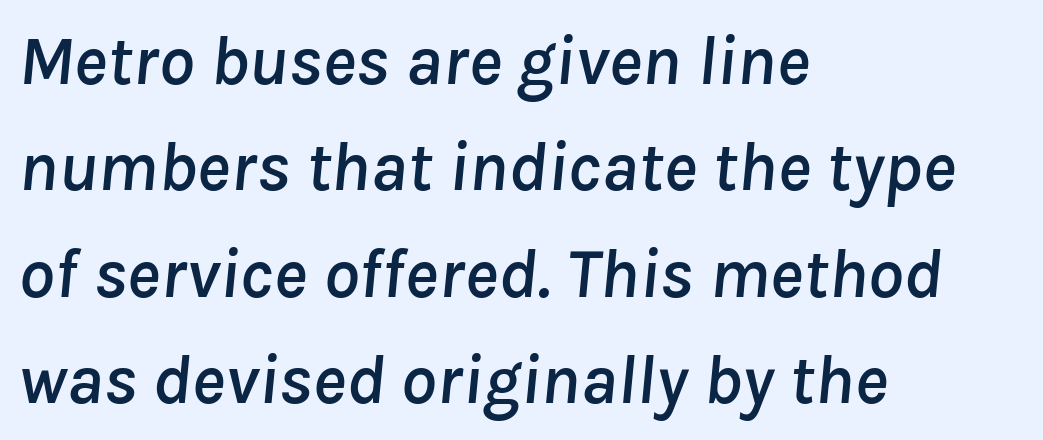
Short note: letters normally spaced. Note the varied advance widths — an 'i' is clearly narrower than an 'm'. Slant detected: the letters are inclined. In terms of leading, this rendering sits right in the middle. Anything drawn beneath the words? Only blank space. If you drew a ruler down the left edge, every line would touch it.
